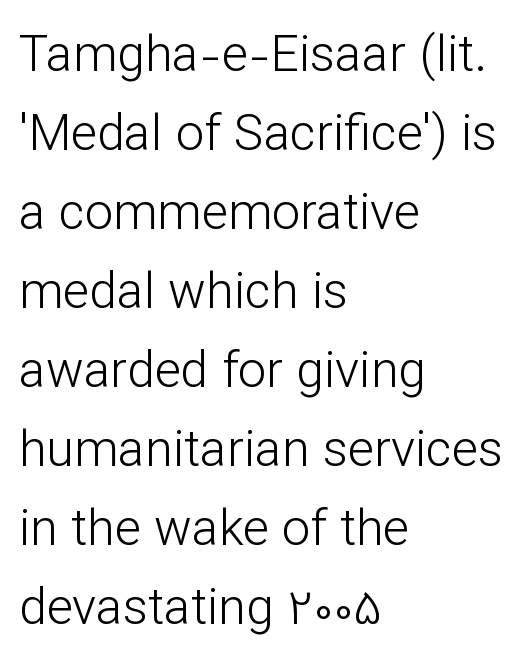
{"serif": "no", "italic": "no", "bold": "no", "weight": "light", "width": "normal", "stroke_contrast": "low", "x_height": "medium", "monospaced": "no", "underline": "no", "align": "left", "line_spacing": "normal", "line_spacing_ratio": 1.58, "letter_spacing": "normal", "letter_spacing_em": 0.0, "glyph_px": 50}
